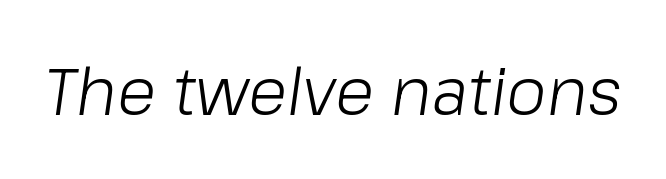
Q: Is the text bold? A: No.
Q: Is the text italic (slanted)? A: Yes, it leans right by about 8 degrees.
Q: Is the text underlined? A: No.
Q: Is the spacing between letters normal or unusually wide? A: Normal.
Q: Width (condensed, normal, or wide)? A: Normal.
Q: Stroke contrast? A: Low.
Q: x-height? A: Medium.
Q: Monospaced? A: No.
